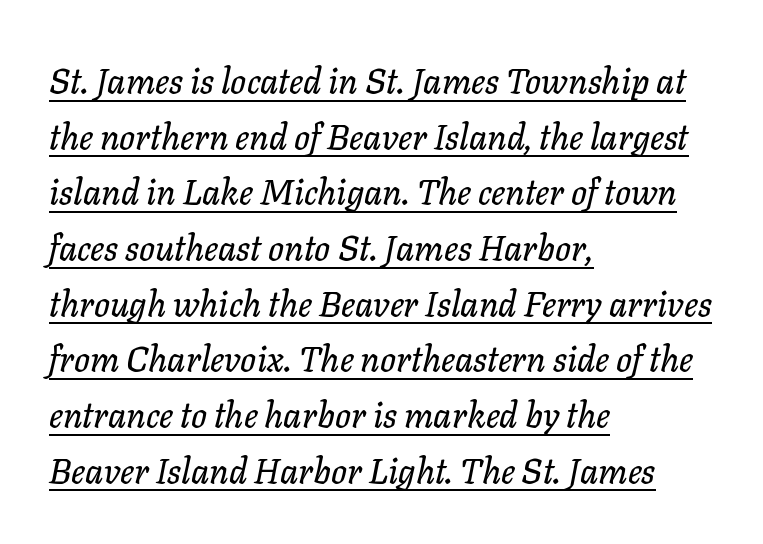
The image shows 35 px text type, italic (leaning right); set left-aligned, normal line spacing (1.59x), normal letter spacing, underlined; low stroke contrast and a medium x-height.
